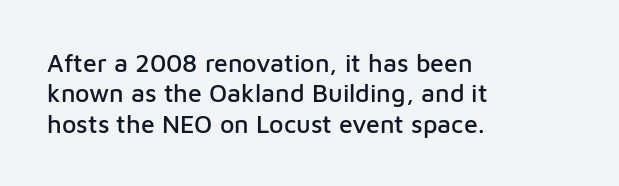
Q: Is the text italic (slanted)? A: No, it is upright.
Q: Is the text underlined? A: No.
Q: How is the paragraph aligned? A: Left-aligned.
Q: Is the spacing between letters normal or unusually wide? A: Normal.
